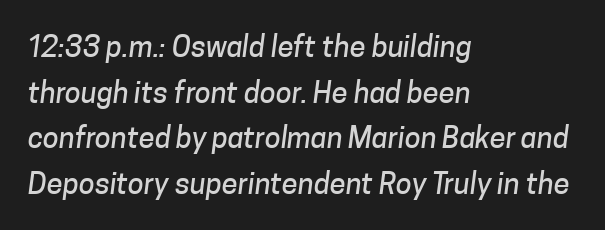
Is there much room between lines? A standard amount, neither cramped nor airy. Letter spacing: default. Note the varied advance widths — an 'i' is clearly narrower than an 'm'. The space beneath each line is pristine and unruled. Each letter's strokes conclude bluntly, with no projecting serifs. Line beginnings align vertically; line endings do not.
